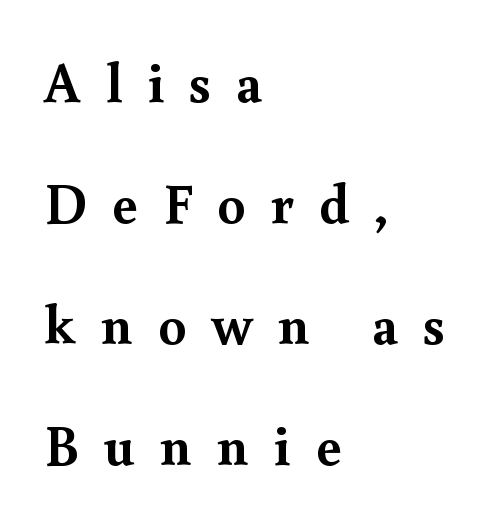
The image shows 56 px semibold serif type, upright; set left-aligned, loose line spacing (2.16x), unusually wide letter spacing (+0.45 em), not underlined; a small x-height.
